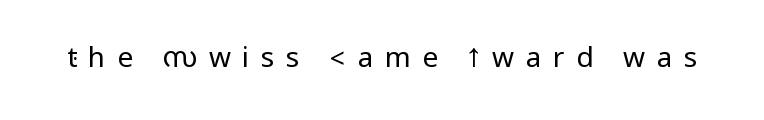
Q: Is the text bold? A: No.
Q: Is the text italic (slanted)? A: No, it is upright.
Q: Is the typeface a serif or a sans-serif typeface? A: Sans-serif.
Q: Is the text underlined? A: No.
Q: Is the spacing between letters normal or unusually wide? A: Unusually wide.
Q: Width (condensed, normal, or wide)? A: Condensed.
Q: Stroke contrast? A: Low.
